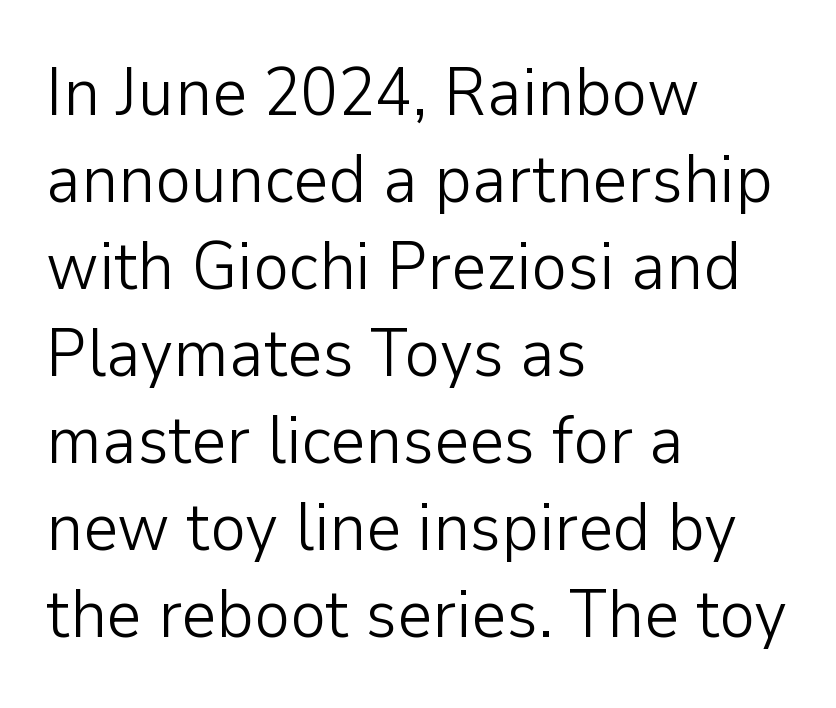
The image shows 68 px light sans-serif type, upright; set left-aligned, normal line spacing (1.28x), normal letter spacing, not underlined; low stroke contrast and a medium x-height.
